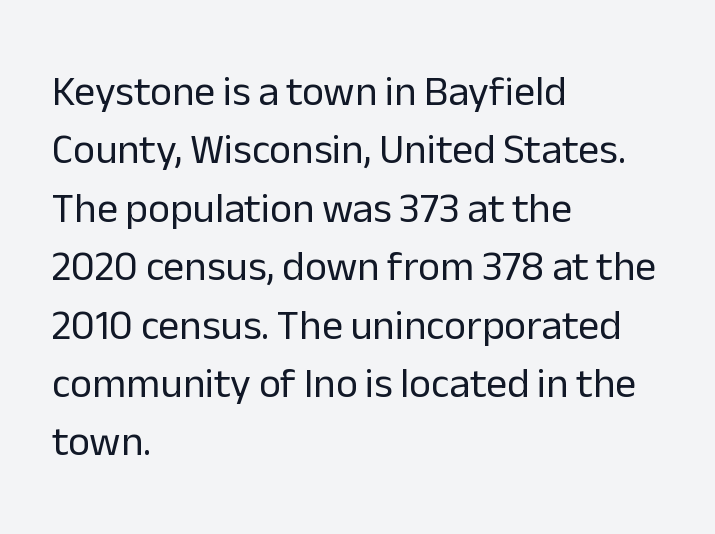
Q: Is the text bold? A: No.
Q: Is the text italic (slanted)? A: No, it is upright.
Q: Is the typeface a serif or a sans-serif typeface? A: Sans-serif.
Q: Is the text underlined? A: No.
Q: How is the paragraph aligned? A: Left-aligned.
Q: Is the spacing between letters normal or unusually wide? A: Normal.
Q: Is the spacing between lines tight, normal or loose? A: Normal.
Q: Width (condensed, normal, or wide)? A: Normal.
Q: Stroke contrast? A: Low.
Q: x-height? A: Medium.
Q: Monospaced? A: No.
